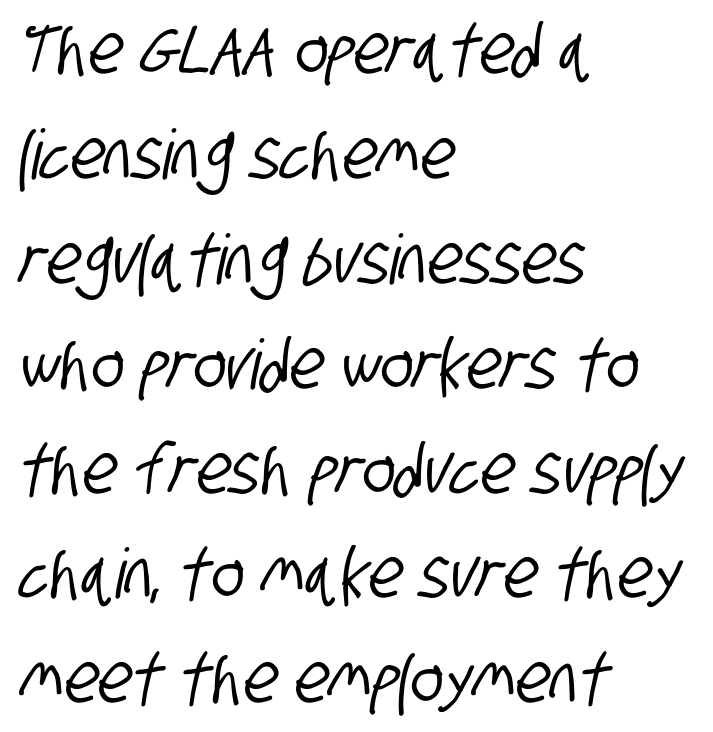
Bare-footed words on every line. The rows are spaced the way most documents space them. These lines are rendered in a variable-pitch font. Characters follow at the spacing the type designer built in. The glyphs in this specimen are sans serif. Left-aligned paragraph, ragged on the right.
